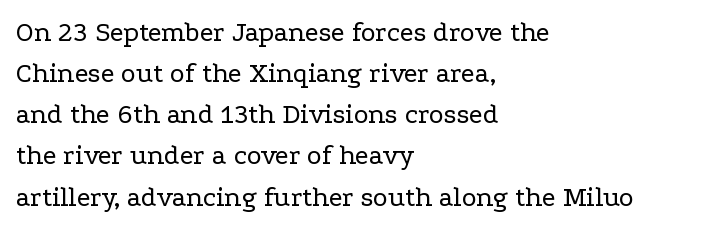
The image shows 28 px regular-weight, wide serif type, upright; set left-aligned, normal line spacing (1.47x), normal letter spacing, not underlined; low stroke contrast and a medium x-height.
